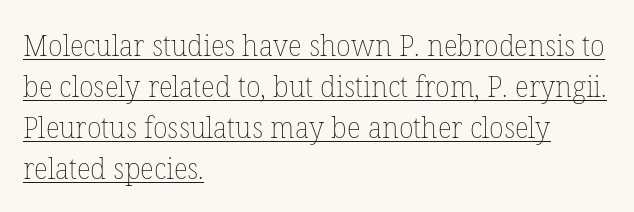
The lettering is marked with a stroke running underneath it. On a weight scale, this lands at 450 or below. Do the characters align in a grid? No, the font is proportional. Vertical spacing — default. The lettering holds an erect, upright posture throughout. The passage shown has conventional tracking throughout.
